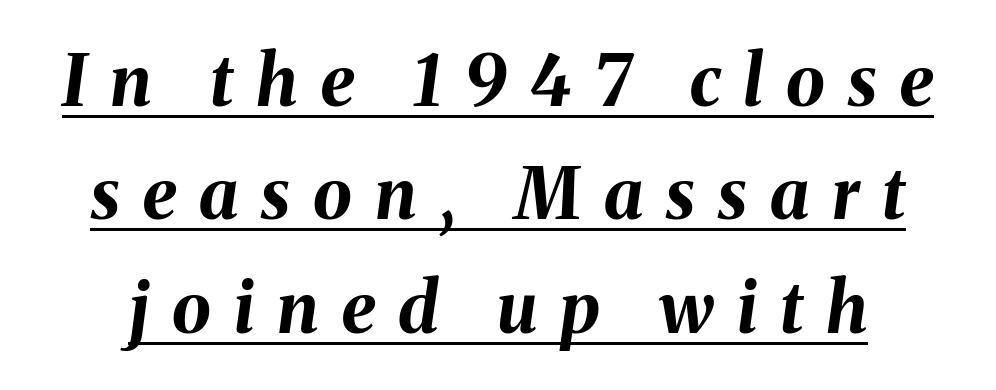
{"italic": "yes", "lean": "right", "slant_degrees": 8, "bold": "yes", "weight": "bold", "width": "normal", "stroke_contrast": "medium", "x_height": "medium", "monospaced": "no", "underline": "yes", "line_spacing": "normal", "line_spacing_ratio": 1.62, "letter_spacing": "wide", "letter_spacing_em": 0.33, "glyph_px": 70}
